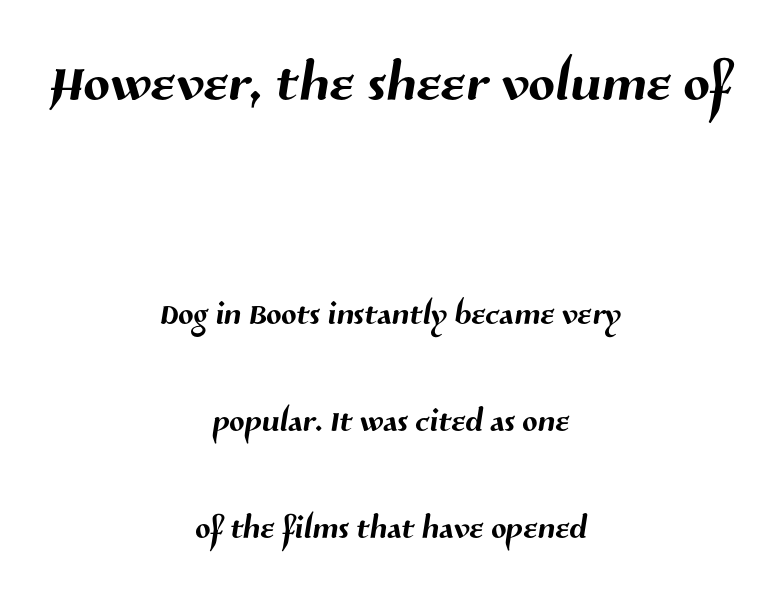
The image shows 78 px sans-serif type; set centered, loose line spacing (2.37x), normal letter spacing, not underlined; the first (top) block is 1.73x larger; medium stroke contrast and a medium x-height.
